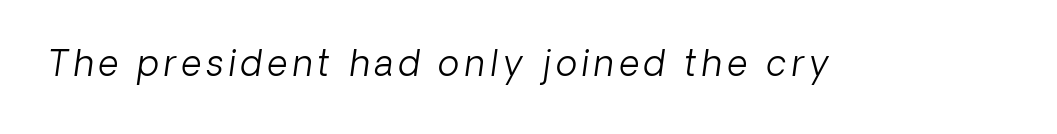
{"italic": "yes", "lean": "right", "slant_degrees": 8, "bold": "no", "weight": "light", "width": "normal", "stroke_contrast": "low", "x_height": "medium", "monospaced": "no", "underline": "no", "glyph_px": 35}
